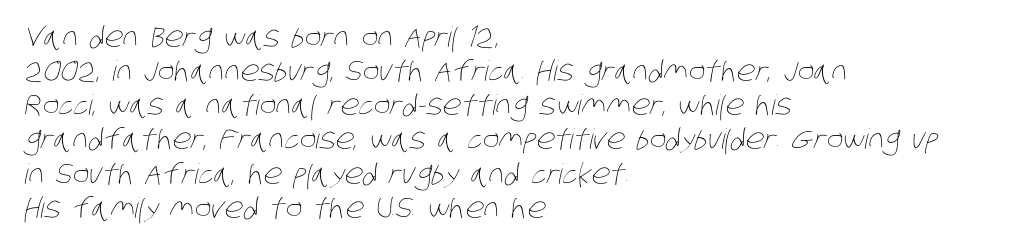
The image shows 28 px thin, condensed type; set left-aligned, line spacing 1.22x, normal letter spacing, not underlined; low stroke contrast and a large x-height.
